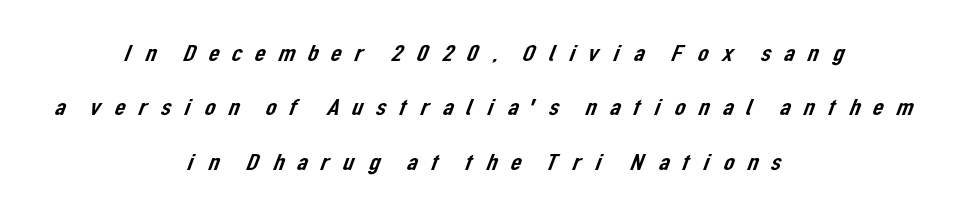
The image shows 24 px text type; set centered, loose line spacing (2.27x), unusually wide letter spacing (+0.42 em), not underlined.
